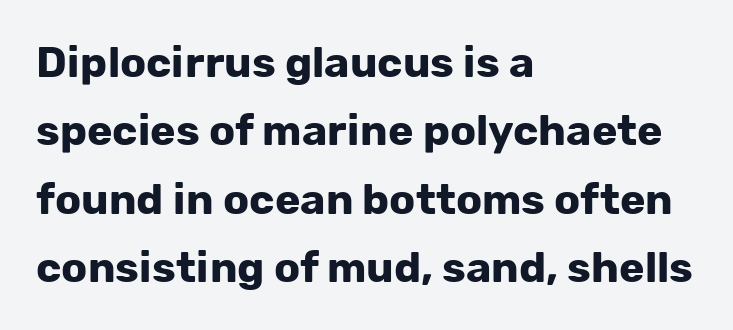
Stroke terminals: plain, sans-serif. This sample has the flowing, uneven cadence of proportional lettering. Which margin do the lines hug? The left one — the right edge is uneven. Tracking value appears to be zero — textbook default spacing.
